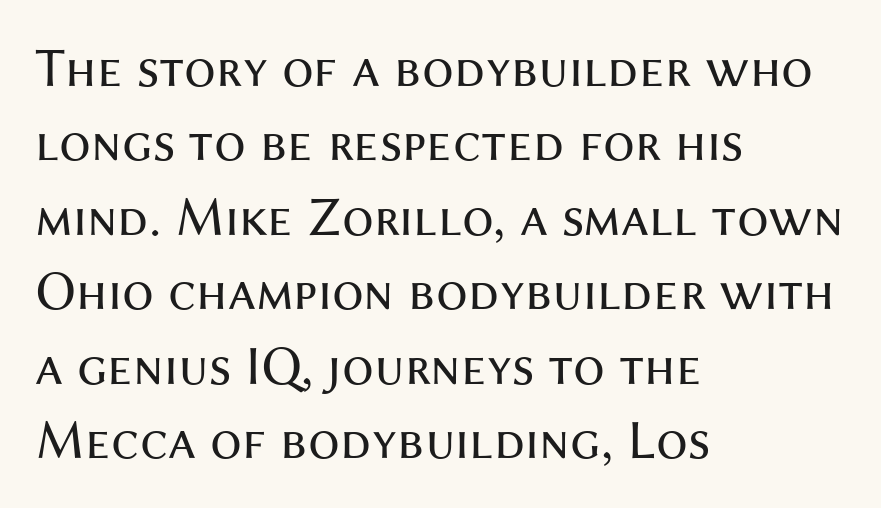
Does extra space separate the letters? No, they use regular spacing. The leading is moderate, giving the passage an even texture. Spacing verdict: proportional, widths tailored to each character. Horizontally, the lines are justified to the leading edge only. Bare-footed words on every line.
